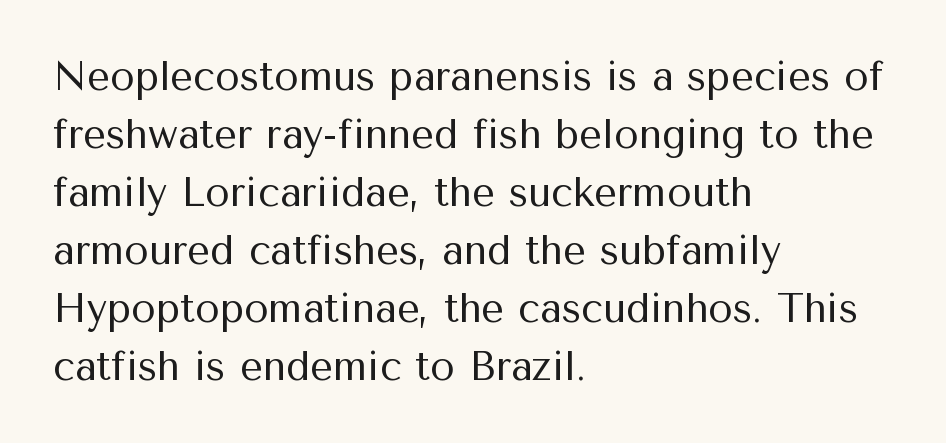
{"serif": "no", "italic": "no", "bold": "no", "weight": "regular", "width": "normal", "stroke_contrast": "medium", "x_height": "medium", "monospaced": "no", "underline": "no", "align": "left", "line_spacing": "normal", "line_spacing_ratio": 1.45, "letter_spacing": "normal", "letter_spacing_em": 0.0, "glyph_px": 40}
